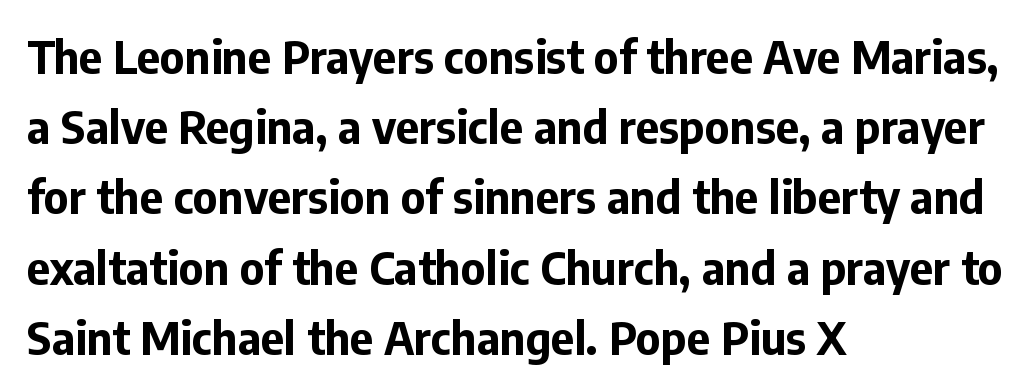
The image shows 45 px bold sans-serif type, upright; set left-aligned, normal line spacing (1.56x), normal letter spacing, not underlined; low stroke contrast and a medium x-height.
